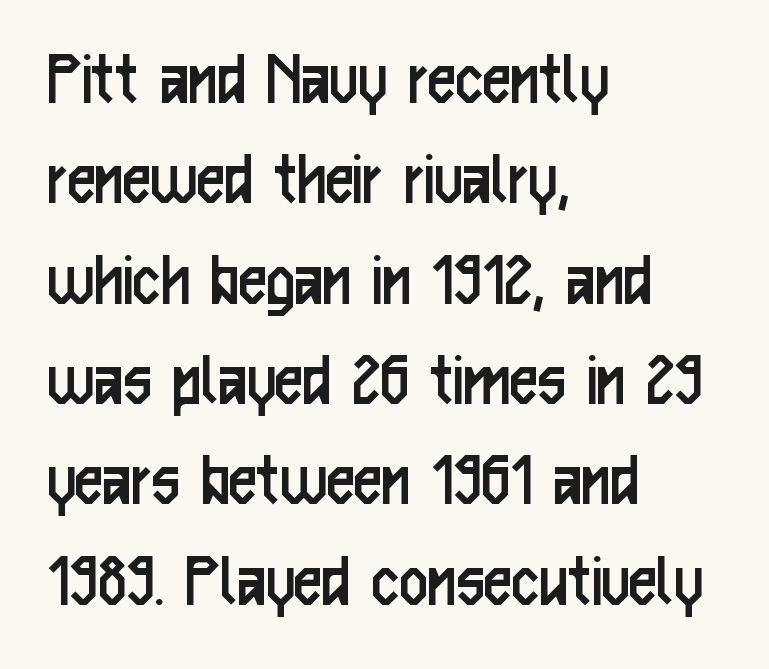
Q: Is the text bold? A: No.
Q: Is the text italic (slanted)? A: No, it is upright.
Q: Is the typeface a serif or a sans-serif typeface? A: Sans-serif.
Q: Is the text underlined? A: No.
Q: How is the paragraph aligned? A: Left-aligned.
Q: Is the spacing between letters normal or unusually wide? A: Normal.
Q: Is the spacing between lines tight, normal or loose? A: Normal.
Q: Width (condensed, normal, or wide)? A: Condensed.
Q: Stroke contrast? A: Low.
Q: x-height? A: Medium.
Q: Monospaced? A: No.
